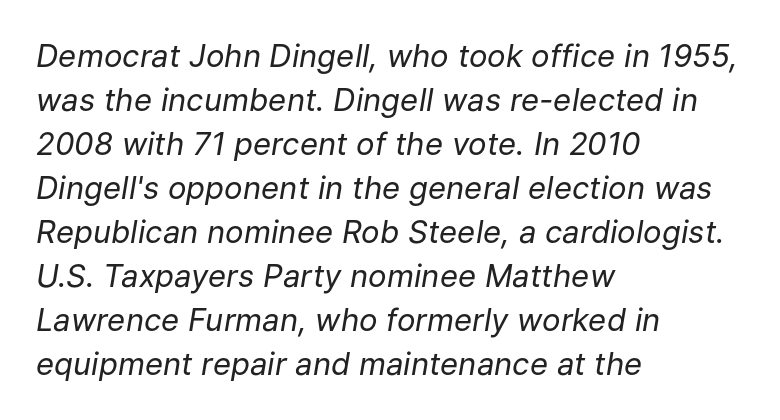
Q: Is the text bold? A: No.
Q: Is the text italic (slanted)? A: Yes, it leans right by about 9 degrees.
Q: Is the text underlined? A: No.
Q: How is the paragraph aligned? A: Left-aligned.
Q: Is the spacing between letters normal or unusually wide? A: Normal.
Q: Is the spacing between lines tight, normal or loose? A: Normal.
Q: Width (condensed, normal, or wide)? A: Normal.
Q: Stroke contrast? A: Low.
Q: x-height? A: Medium.
Q: Monospaced? A: No.
